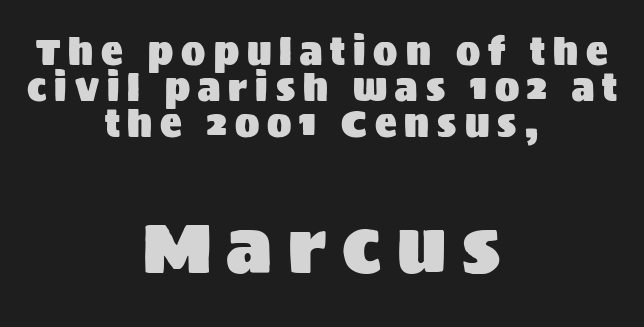
Q: Is the text italic (slanted)? A: No, it is upright.
Q: Is the typeface a serif or a sans-serif typeface? A: Sans-serif.
Q: Is the text underlined? A: No.
Q: How is the paragraph aligned? A: Centered.
Q: Is the spacing between letters normal or unusually wide? A: Unusually wide.
Q: Is the spacing between lines tight, normal or loose? A: Tight.
Q: Which block of text is set in a larger size, the first (top) or the second (bottom)? A: The second (bottom) one.
Q: Width (condensed, normal, or wide)? A: Normal.
Q: Stroke contrast? A: Medium.
Q: x-height? A: Large.
Q: Monospaced? A: No.
